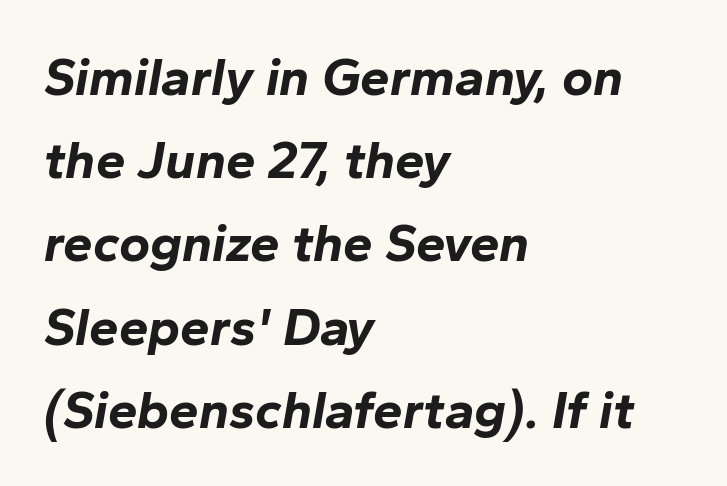
The image shows 53 px bold type, italic (leaning right); set left-aligned, normal line spacing (1.57x), normal letter spacing, not underlined; low stroke contrast and a medium x-height.
